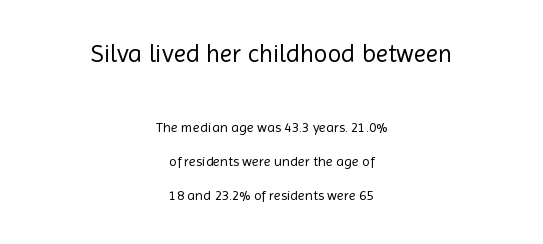
Q: Is the text bold? A: No.
Q: Is the text italic (slanted)? A: No, it is upright.
Q: Is the text underlined? A: No.
Q: How is the paragraph aligned? A: Centered.
Q: Is the spacing between letters normal or unusually wide? A: Normal.
Q: Is the spacing between lines tight, normal or loose? A: Loose.
Q: Which block of text is set in a larger size, the first (top) or the second (bottom)? A: The first (top) one.
